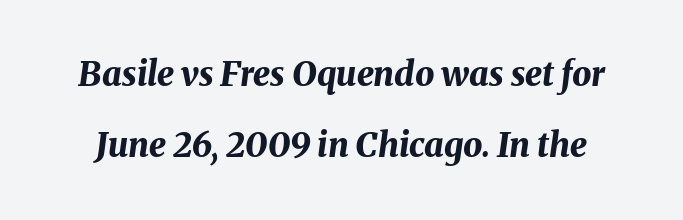
{"italic": "yes", "lean": "right", "slant_degrees": 8, "bold": "yes", "weight": "bold", "width": "normal", "stroke_contrast": "medium", "x_height": "medium", "monospaced": "no", "underline": "no", "line_spacing": "loose", "line_spacing_ratio": 2.09, "letter_spacing": "normal", "letter_spacing_em": 0.0, "glyph_px": 34}
